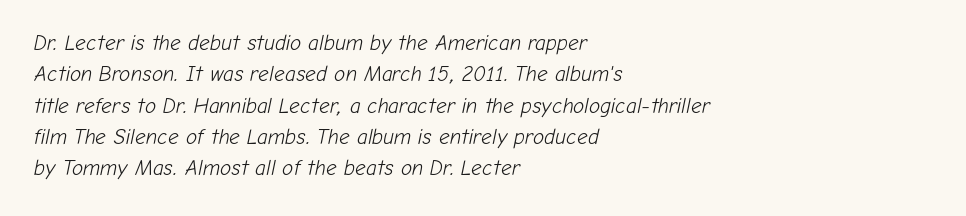
{"italic": "yes", "lean": "right", "slant_degrees": 12, "bold": "no", "underline": "no", "align": "left", "line_spacing": "normal", "line_spacing_ratio": 1.49, "letter_spacing": "normal", "letter_spacing_em": 0.0, "glyph_px": 21}
